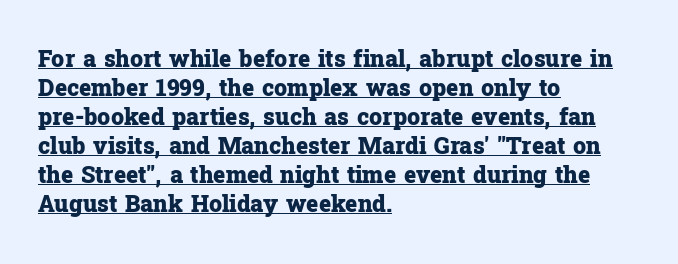
The image shows 23 px bold type, upright; set left-aligned, normal line spacing (1.26x), normal letter spacing, underlined.
